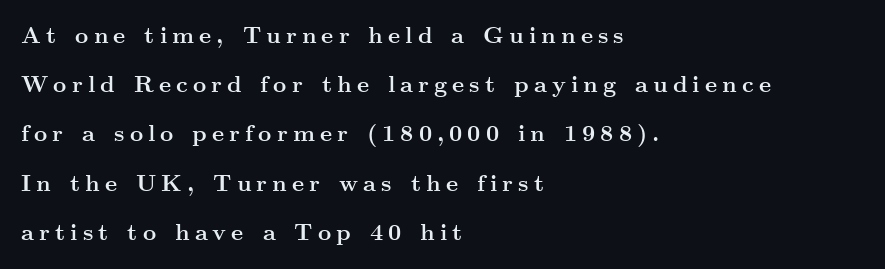
{"italic": "no", "bold": "yes", "underline": "no", "align": "left", "line_spacing": "loose", "line_spacing_ratio": 2.14, "letter_spacing": "wide", "letter_spacing_em": 0.22, "glyph_px": 23}
